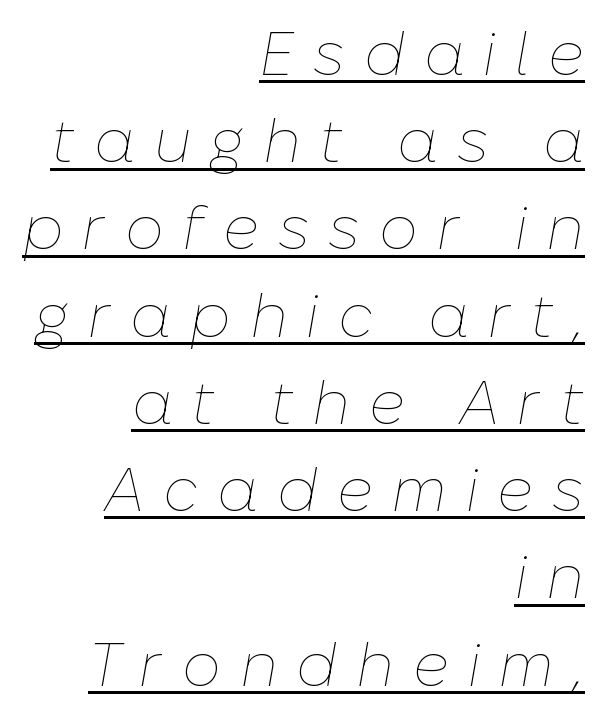
The image shows 61 px thin type, italic (leaning right); set right-aligned, normal line spacing (1.43x), unusually wide letter spacing (+0.31 em), underlined; low stroke contrast and a medium x-height.
